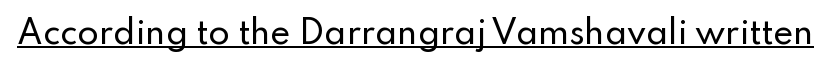
Q: Is the text italic (slanted)? A: No, it is upright.
Q: Is the typeface a serif or a sans-serif typeface? A: Sans-serif.
Q: Is the text underlined? A: Yes.
Q: Is the spacing between letters normal or unusually wide? A: Normal.
Q: Width (condensed, normal, or wide)? A: Normal.
Q: Stroke contrast? A: Low.
Q: x-height? A: Small.
Q: Monospaced? A: No.
